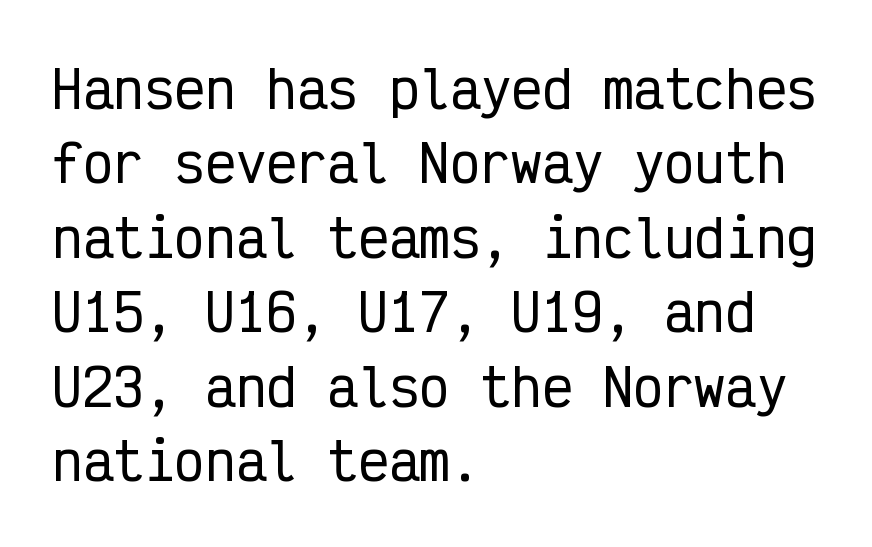
{"serif": "no", "italic": "no", "width": "condensed", "stroke_contrast": "low", "x_height": "medium", "monospaced": "yes", "underline": "no", "align": "left", "line_spacing": "normal", "line_spacing_ratio": 1.46, "letter_spacing": "normal", "letter_spacing_em": 0.0, "glyph_px": 51}
